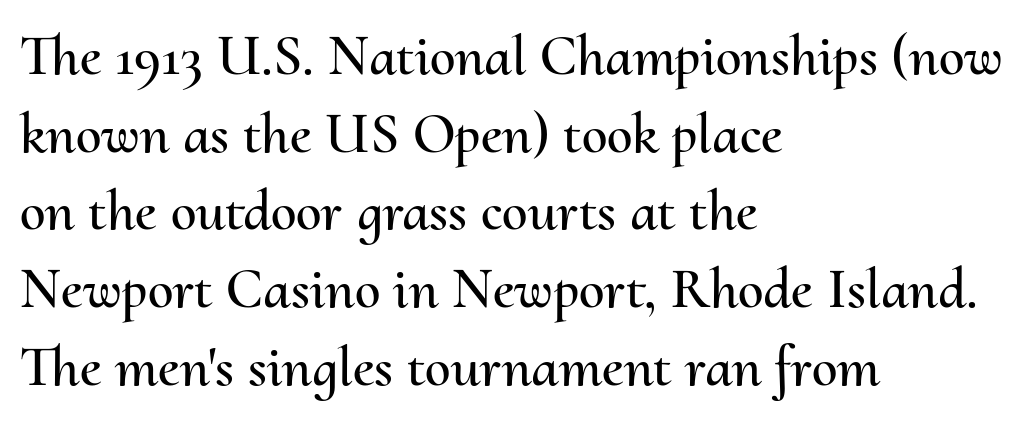
Regarding leading, the lines here are spaced in the standard way. The strip under each line holds only bare page. Here the designer chose a conventional face with non-uniform glyph widths. The type is set solid horizontally, with unmodified tracking. Posture: upright roman.
